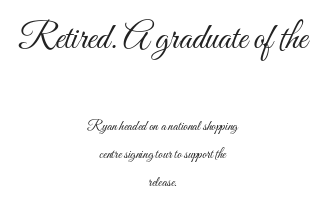
Q: Is the text bold? A: No.
Q: Is the text italic (slanted)? A: Yes.
Q: Is the text underlined? A: No.
Q: How is the paragraph aligned? A: Centered.
Q: Is the spacing between letters normal or unusually wide? A: Normal.
Q: Is the spacing between lines tight, normal or loose? A: Loose.
Q: Which block of text is set in a larger size, the first (top) or the second (bottom)? A: The first (top) one.
Q: Width (condensed, normal, or wide)? A: Condensed.
Q: Stroke contrast? A: Medium.
Q: x-height? A: Small.
Q: Monospaced? A: No.
